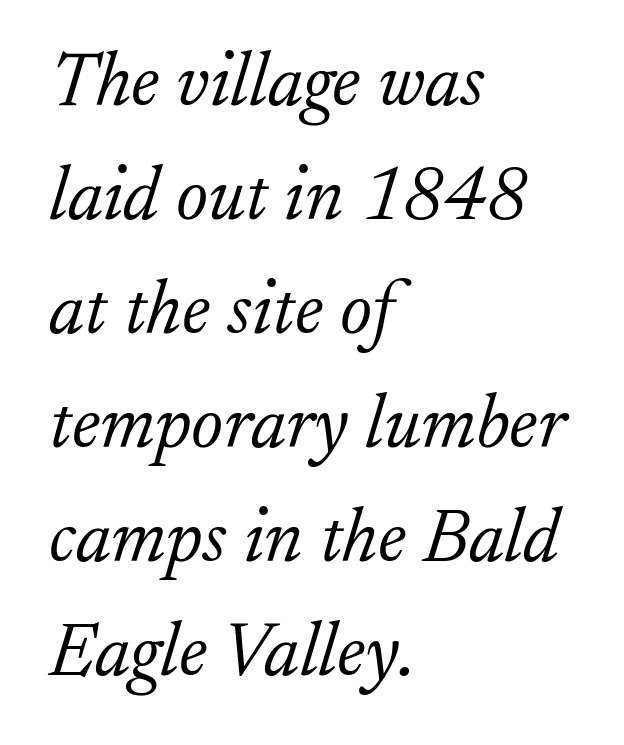
Q: Is the text bold? A: No.
Q: Is the text italic (slanted)? A: Yes, it leans right by about 17 degrees.
Q: Is the typeface a serif or a sans-serif typeface? A: Serif.
Q: Is the text underlined? A: No.
Q: How is the paragraph aligned? A: Left-aligned.
Q: Is the spacing between letters normal or unusually wide? A: Normal.
Q: Is the spacing between lines tight, normal or loose? A: Normal.
Q: Width (condensed, normal, or wide)? A: Normal.
Q: Stroke contrast? A: Low.
Q: x-height? A: Small.
Q: Monospaced? A: No.
